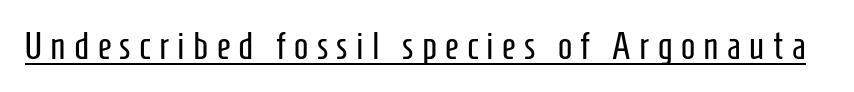
Here the designer chose a conventional face with non-uniform glyph widths. The letterforms sit at book weight or below. Like a heading marked for emphasis, these lines bear an underscore. Characters follow at a spacing far wider than the type designer built in. No feet cap the strokes, marking this as sans-serif type. No italicization has been applied; the sample stays upright.
